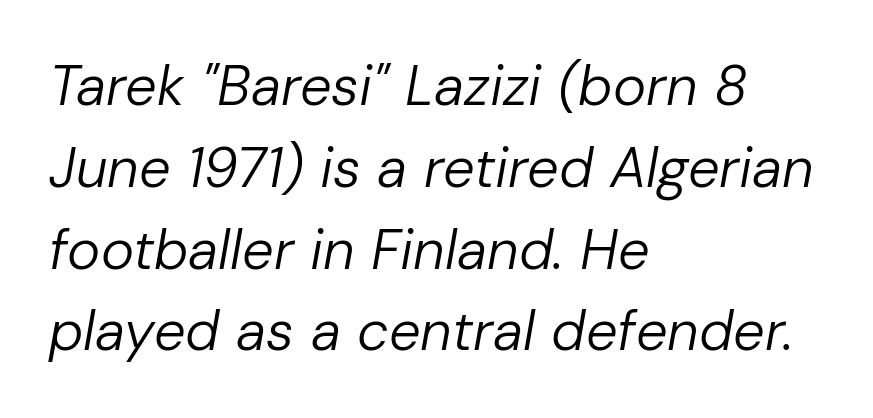
The image shows 56 px regular-weight type, italic (leaning right); set left-aligned, normal line spacing (1.46x), normal letter spacing, not underlined; low stroke contrast and a medium x-height.
